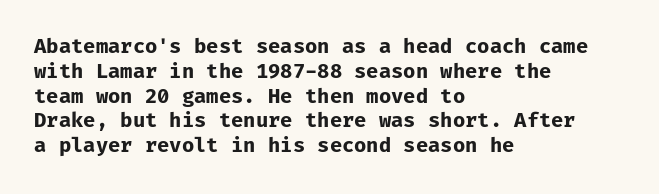
Line starts are locked; line ends wander. Tracking value appears to be zero — textbook default spacing. Style check: upright. Rule under the text: the space is simply empty. Heavy-handed strokes throughout: this text is bold.
